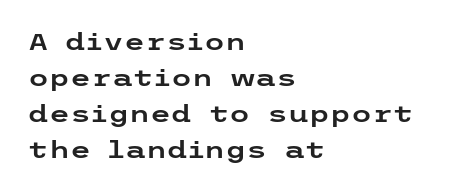
You can tell it's not italic because the verticals are truly vertical. Whoever set this chose a conventional vertical rhythm. The line texture is even and compact thanks to regular tracking. Each row of text sits above clean, open space.
